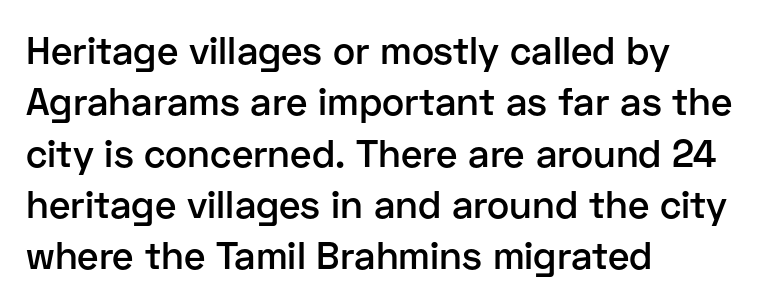
{"serif": "no", "italic": "no", "bold": "semi", "weight": "semibold", "width": "normal", "stroke_contrast": "low", "x_height": "medium", "monospaced": "no", "underline": "no", "align": "left", "line_spacing": "normal", "line_spacing_ratio": 1.35, "letter_spacing": "normal", "letter_spacing_em": 0.0, "glyph_px": 38}
